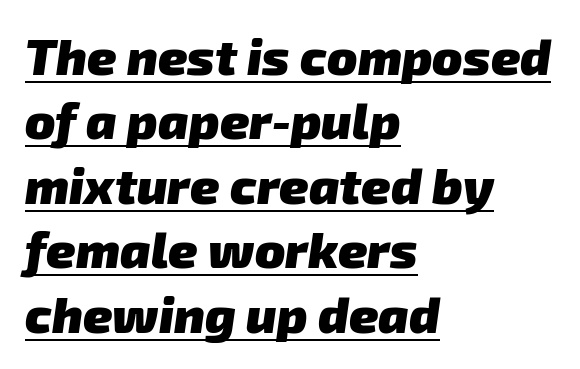
The image shows 50 px heavy sans-serif type; set left-aligned, normal line spacing (1.29x), normal letter spacing, underlined; low stroke contrast and a medium x-height.
